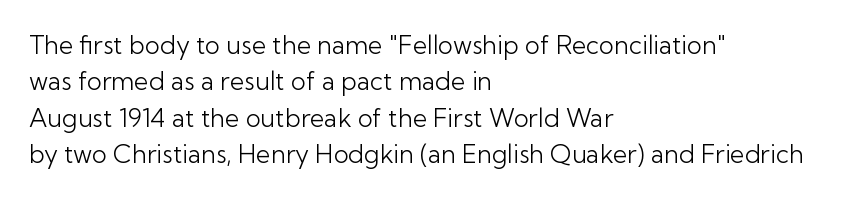
Q: Is the text bold? A: No.
Q: Is the text italic (slanted)? A: No, it is upright.
Q: Is the text underlined? A: No.
Q: How is the paragraph aligned? A: Left-aligned.
Q: Is the spacing between letters normal or unusually wide? A: Normal.
Q: Is the spacing between lines tight, normal or loose? A: Normal.
